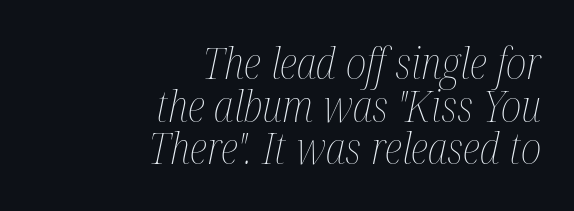
Leftover space on each line is placed entirely before the opening word. Beneath every word, the page is bare. Slant detected: the letters are inclined. Think of a printed novel: that variable character pitch is what you see here. Ink coverage per letter is moderate at most.
